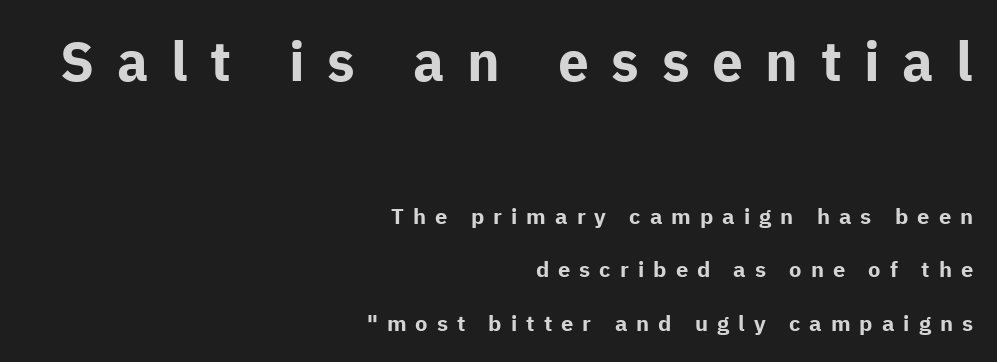
Which of the two is more prominent by size? The first, at the top. The lines are quadded right. Does the lettering tilt? It doesn't — this is upright. The type is letterspaced generously, with wide tracking.
